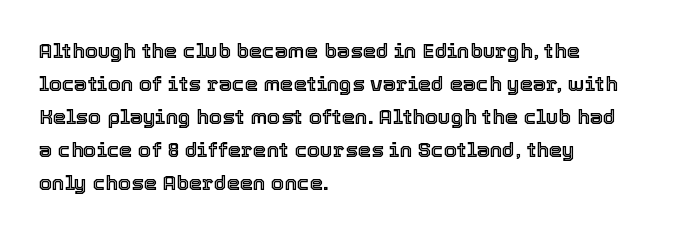
The image shows 21 px text type, upright; set left-aligned, normal line spacing (1.57x), normal letter spacing, not underlined.
